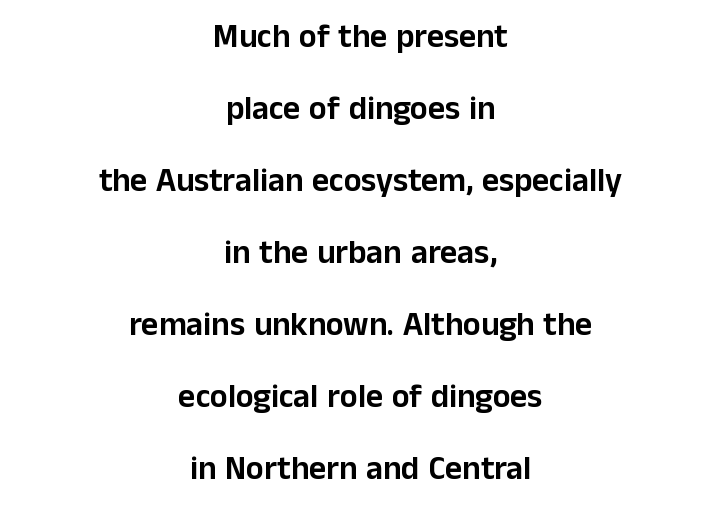
The image shows 33 px sans-serif type, upright; set centered, loose line spacing (2.18x), normal letter spacing, not underlined; low stroke contrast and a medium x-height.
